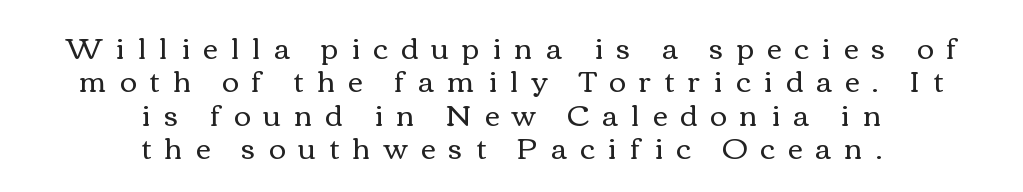
{"italic": "no", "bold": "no", "weight": "regular", "width": "wide", "x_height": "medium", "monospaced": "no", "underline": "no", "align": "center", "line_spacing": "tight", "line_spacing_ratio": 1.15, "letter_spacing": "wide", "letter_spacing_em": 0.45, "glyph_px": 29}
